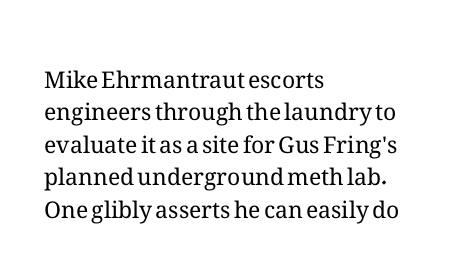
Q: Is the text bold? A: No.
Q: Is the text italic (slanted)? A: No, it is upright.
Q: Is the text underlined? A: No.
Q: How is the paragraph aligned? A: Left-aligned.
Q: Is the spacing between letters normal or unusually wide? A: Normal.
Q: Is the spacing between lines tight, normal or loose? A: Normal.
